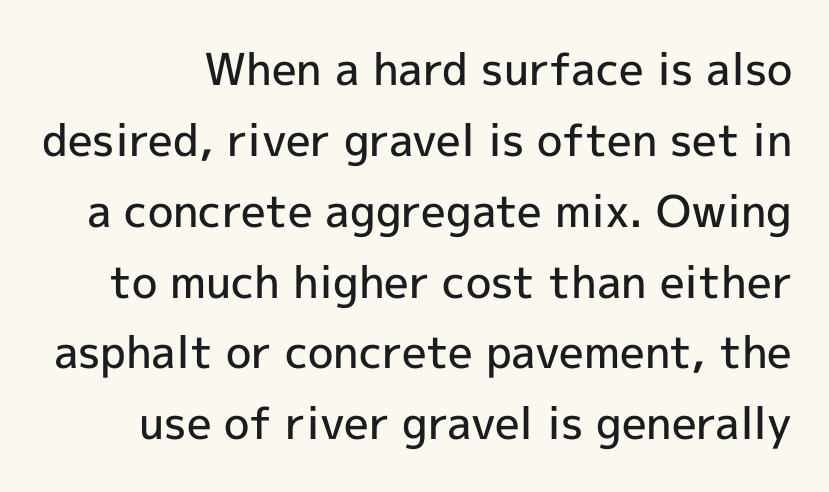
It's the straight-up-and-down kind of type. These lines are rendered in a variable-pitch font. Caption: standard tracking, unaltered. Bold? Not quite — semibold, heavier than regular but stopping short. Only glyphs here, with clear space below each row. Nothing sits at the stroke ends, so this counts as sans-serif.
